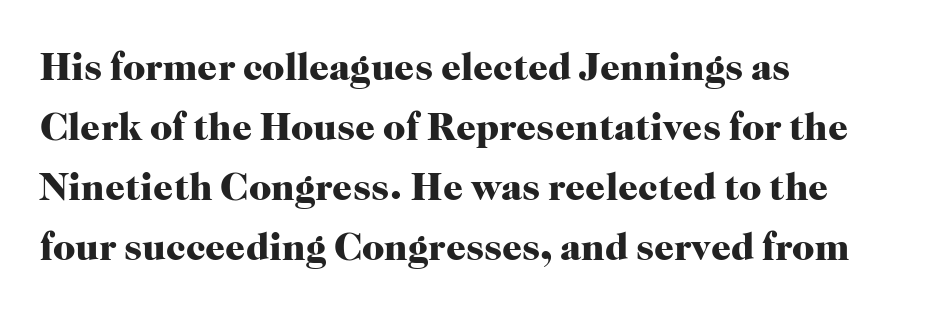
Descenders are the only things crossing below the line. Heavy, bold letterforms. Words appear dense and cohesive because spacing is normal. Each new line begins a customary step beneath the previous one.
